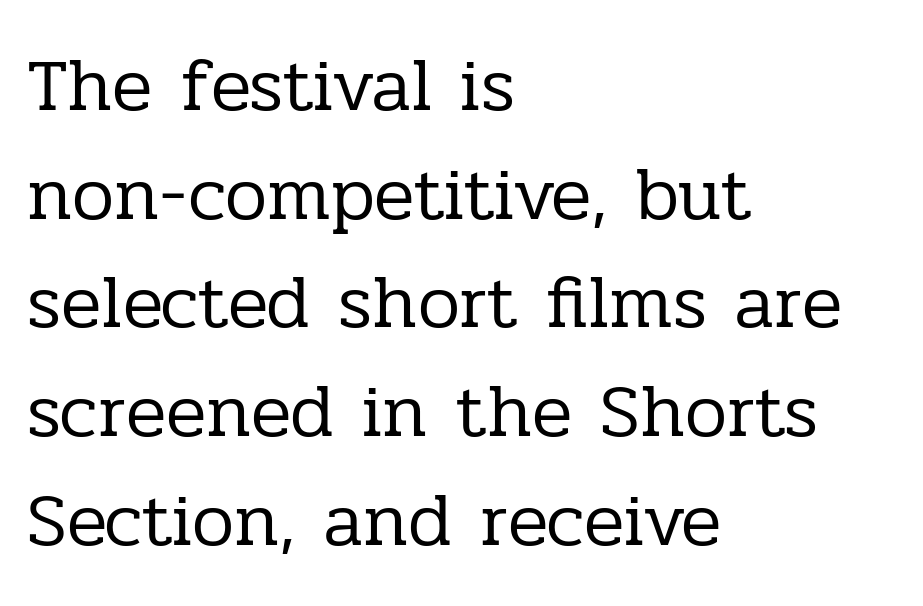
Q: Is the text bold? A: No.
Q: Is the text italic (slanted)? A: No, it is upright.
Q: Is the typeface a serif or a sans-serif typeface? A: Serif.
Q: Is the text underlined? A: No.
Q: How is the paragraph aligned? A: Left-aligned.
Q: Is the spacing between letters normal or unusually wide? A: Normal.
Q: Is the spacing between lines tight, normal or loose? A: Normal.
Q: Width (condensed, normal, or wide)? A: Normal.
Q: Stroke contrast? A: Low.
Q: x-height? A: Medium.
Q: Monospaced? A: No.
